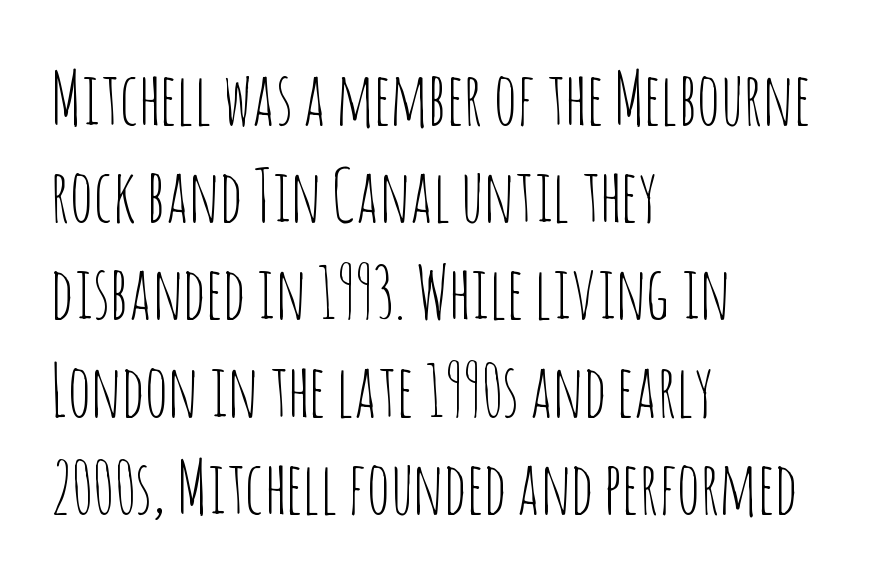
These lines are composed in type without serifs. The passage shown is typed in a proportional face where columns would drift. Rows of type keep a routine distance in the vertical direction. No extra tracking has been applied to these lines. Italic: no, the glyphs are upright roman. Stroke thickness stays within the range of a standard reading face or lighter.
